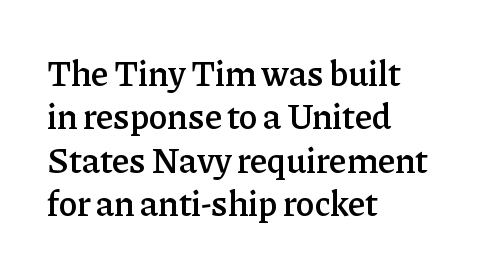
The image shows 35 px semibold serif type, upright; set left-aligned, line spacing 1.24x, normal letter spacing, not underlined; low stroke contrast and a medium x-height.
